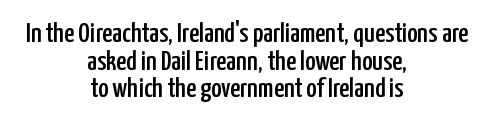
Q: Is the text italic (slanted)? A: No, it is upright.
Q: Is the typeface a serif or a sans-serif typeface? A: Sans-serif.
Q: Is the text underlined? A: No.
Q: How is the paragraph aligned? A: Centered.
Q: Is the spacing between letters normal or unusually wide? A: Normal.
Q: Is the spacing between lines tight, normal or loose? A: Tight.
Q: Width (condensed, normal, or wide)? A: Condensed.
Q: Stroke contrast? A: Low.
Q: x-height? A: Medium.
Q: Monospaced? A: No.
